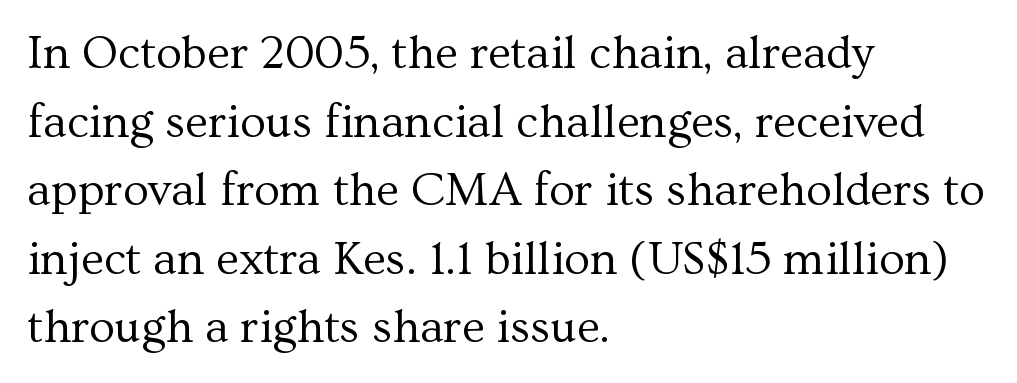
Is there any slant? The stems are plumb. The letters advance in unequal steps, a hallmark of proportional type. Is the type heavy? It reads as light-to-regular instead. The typeface chosen for these lines features serifs. Whoever set this chose a conventional vertical rhythm. Rule under the text: the space is simply empty.
